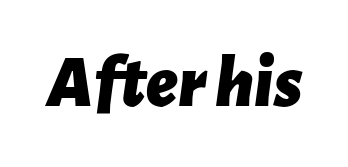
{"italic": "yes", "lean": "right", "slant_degrees": 7, "bold": "yes", "weight": "bold", "width": "normal", "stroke_contrast": "low", "x_height": "medium", "monospaced": "no", "underline": "no", "letter_spacing": "normal", "letter_spacing_em": 0.0, "glyph_px": 74}
